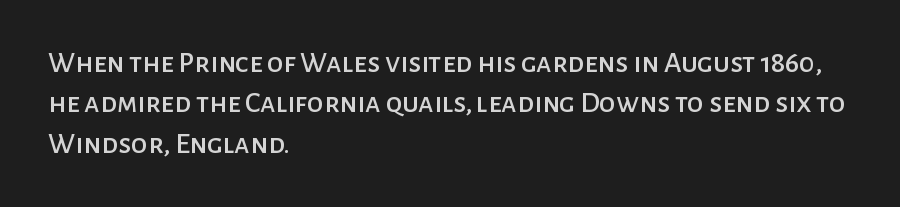
Is the letter spacing exaggerated? No — it looks like the ordinary default. The strip under each line holds only bare page. I'd call this a sans setting — the letters go barefoot. Does the leading feel generous? No, just average. The rag falls on the right side of this text block.
